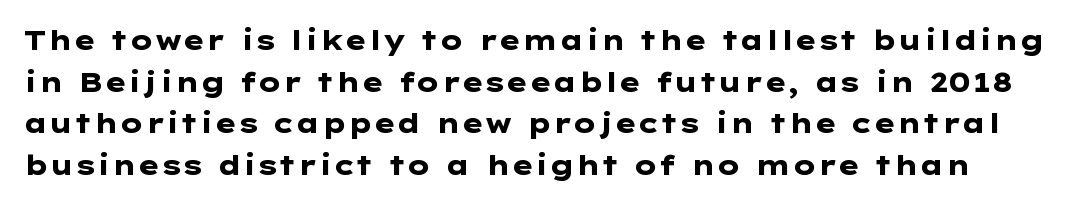
{"italic": "no", "bold": "yes", "underline": "no", "line_spacing": "normal", "line_spacing_ratio": 1.54, "letter_spacing": "normal", "letter_spacing_em": 0.0, "glyph_px": 27}
